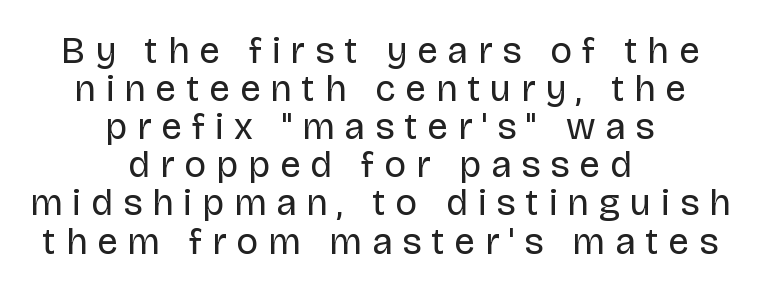
The image shows 37 px regular-weight sans-serif type, upright; set centered, tight line spacing (1.03x), unusually wide letter spacing (+0.27 em), not underlined; low stroke contrast and a large x-height.
